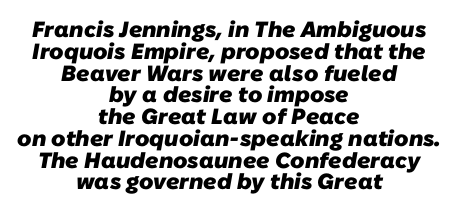
Q: Is the text bold? A: Yes.
Q: Is the text underlined? A: No.
Q: How is the paragraph aligned? A: Centered.
Q: Is the spacing between letters normal or unusually wide? A: Normal.
Q: Is the spacing between lines tight, normal or loose? A: Tight.
